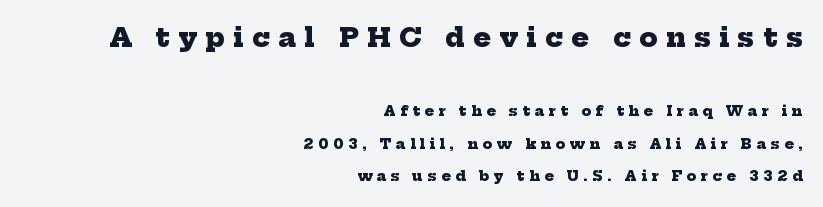
The image shows 26 px bold type; set right-aligned, loose line spacing (2.32x), unusually wide letter spacing (+0.33 em), not underlined; the first (top) block is 1.86x larger.
